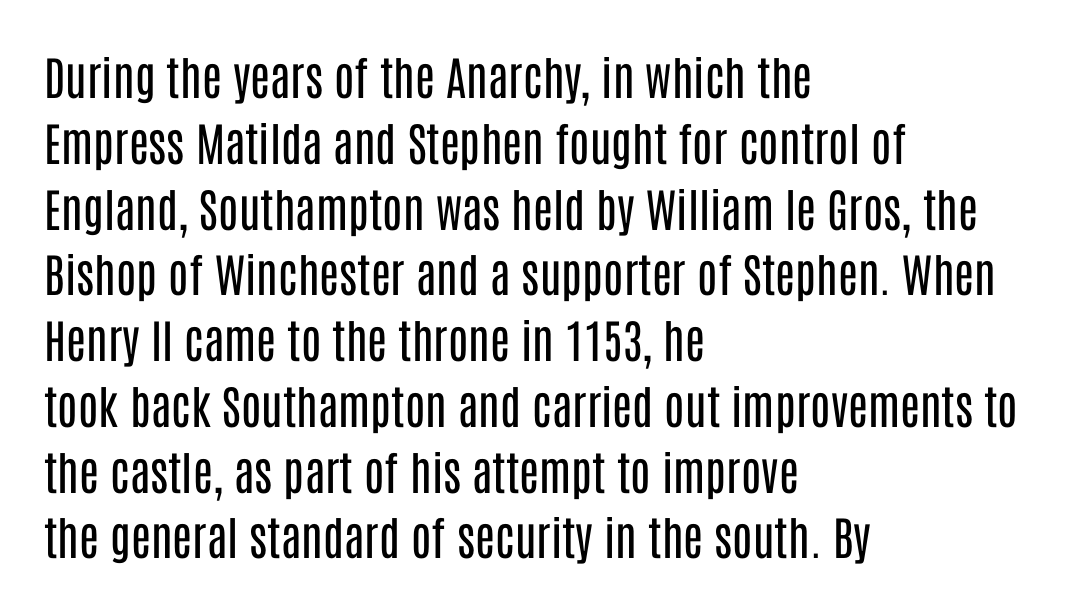
The image shows 46 px regular-weight, condensed sans-serif type, upright; set left-aligned, normal line spacing (1.43x), normal letter spacing, not underlined; low stroke contrast and a large x-height.
